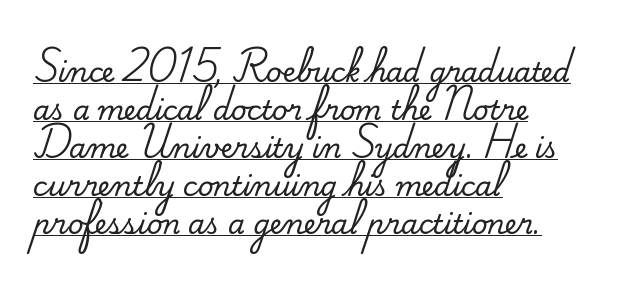
The paragraph shown leans on its left margin. There is no visible air inserted between adjacent glyphs. Honestly, the row spacing looks completely unremarkable. The words here are underlined.
